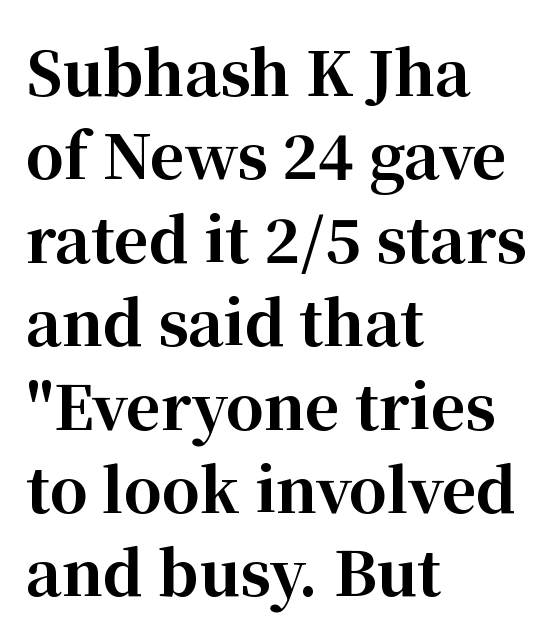
The ragged edge is on the right, which tells us the setting is flush left. Plain, unruled lines of type. How would I describe the line gaps? Plain and ordinary. The rendering uses natural spacing where letterforms have individual widths. Glyph-to-glyph distance matches everyday printed text.
